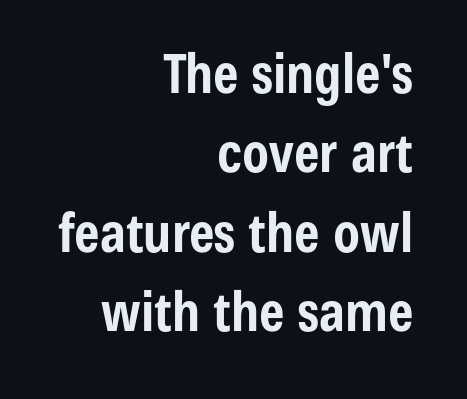
{"serif": "no", "italic": "no", "bold": "yes", "weight": "bold", "width": "condensed", "stroke_contrast": "low", "x_height": "medium", "monospaced": "no", "underline": "no", "align": "right", "line_spacing": "normal", "line_spacing_ratio": 1.47, "letter_spacing": "normal", "letter_spacing_em": 0.0, "glyph_px": 54}
